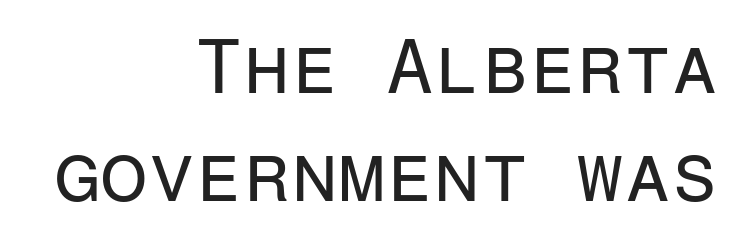
Q: Is the text bold? A: No.
Q: Is the text italic (slanted)? A: No, it is upright.
Q: Is the typeface a serif or a sans-serif typeface? A: Sans-serif.
Q: Is the text underlined? A: No.
Q: How is the paragraph aligned? A: Right-aligned.
Q: Is the spacing between letters normal or unusually wide? A: Normal.
Q: Is the spacing between lines tight, normal or loose? A: Normal.
Q: Width (condensed, normal, or wide)? A: Normal.
Q: Stroke contrast? A: Low.
Q: x-height? A: Medium.
Q: Monospaced? A: Yes.
